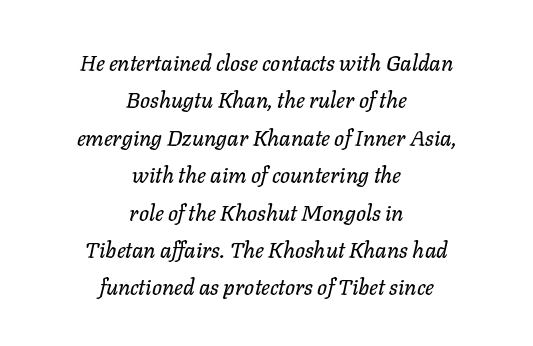
The image shows 22 px text type, italic (leaning right); set centered, normal line spacing (1.7x), normal letter spacing, not underlined.
